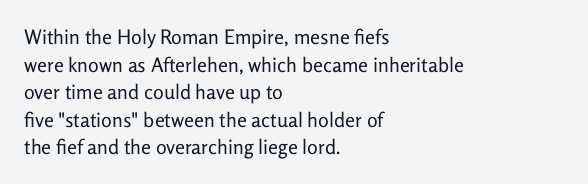
The image shows 20 px text type, upright; set left-aligned, normal line spacing (1.38x), normal letter spacing, not underlined.
